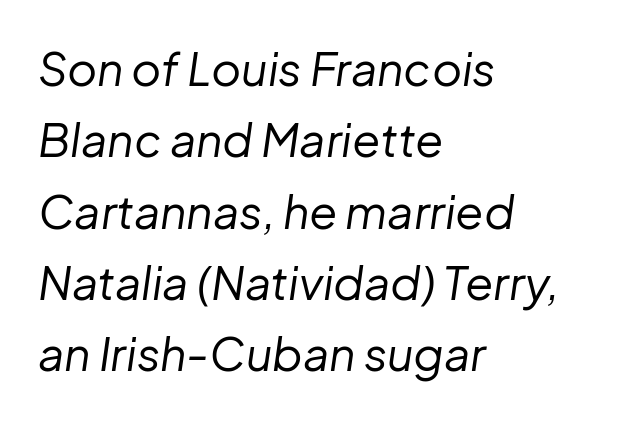
Character widths vary here, with narrow letters taking less room than wide ones. Is there much room between lines? A standard amount, neither cramped nor airy. Does the lettering tilt? It does — this is italic. Notice how the passage keeps a crisp vertical edge on the left only. This rendering leaves character spacing at its baseline value. Stems here are at most as thick as an everyday book face.
